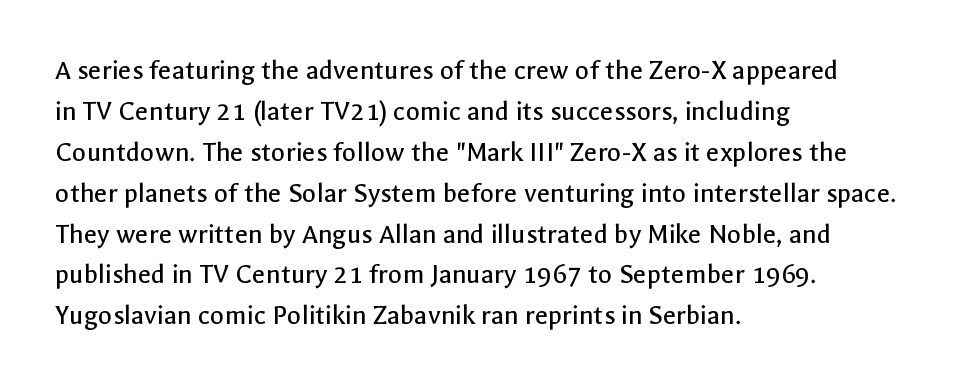
The image shows 29 px regular-weight sans-serif type, upright; set left-aligned, normal line spacing (1.41x), normal letter spacing, not underlined; a medium x-height.
